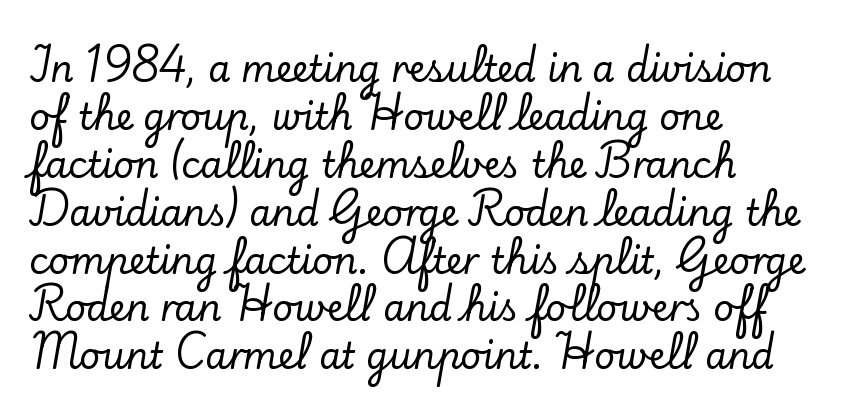
The image shows 36 px serif type; set left-aligned, normal line spacing (1.33x), normal letter spacing, not underlined; low stroke contrast and a small x-height.
